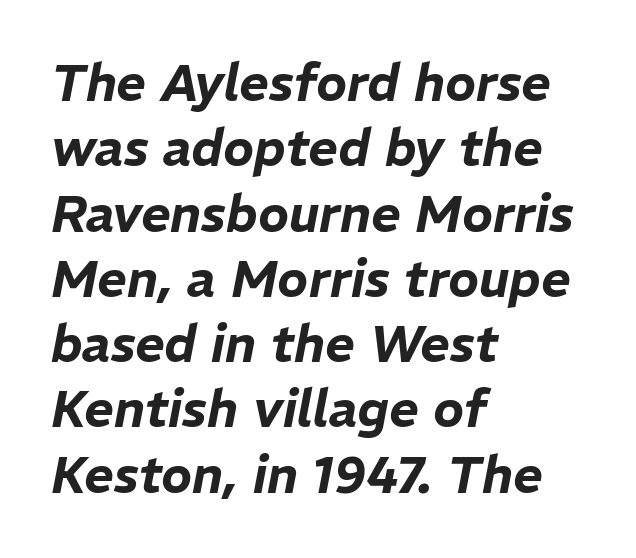
The image shows 51 px text type, italic (leaning right); set left-aligned, normal line spacing (1.28x), normal letter spacing, not underlined; low stroke contrast and a medium x-height.
